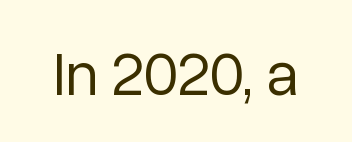
The image shows 62 px regular-weight sans-serif type, upright; set normal letter spacing, not underlined; low stroke contrast and a medium x-height.
